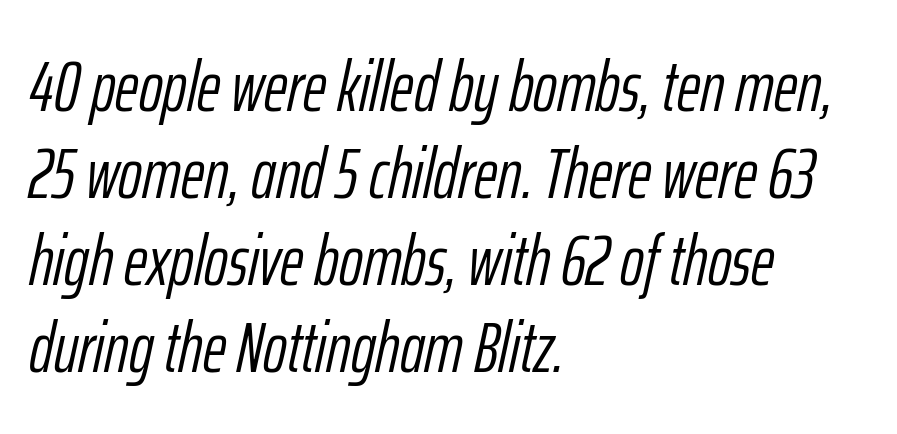
The rendering keeps characters at their native spacing. The text block is weighted toward the left margin, trailing off unevenly rightward. Think of a printed novel: that variable character pitch is what you see here. Clear beneath every line of the passage.
